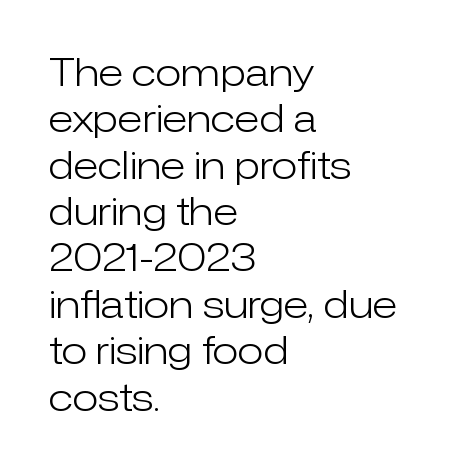
The type is set solid horizontally, with unmodified tracking. The rendering anchors every line to the left-hand side. Each row of text sits above clean, open space. Note: no serifs on the glyphs.
